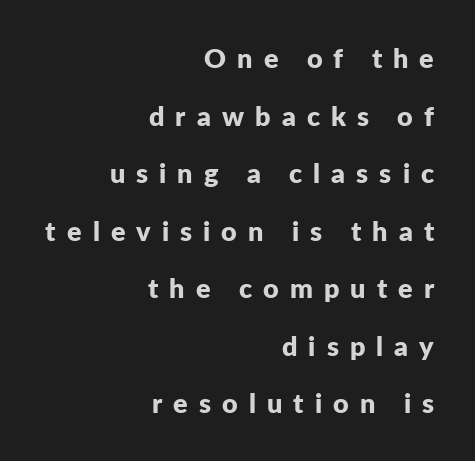
The letters are bold, with thick, heavy strokes. Only glyphs here, with clear space below each row. Quick note: interline space is abundant. Leftover space on each line is placed entirely before the opening word.
